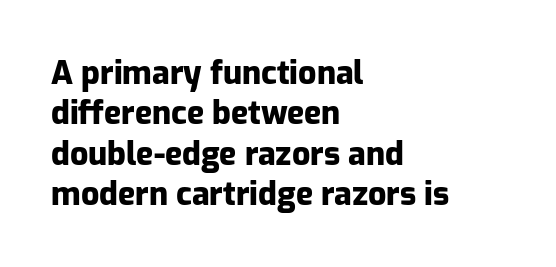
The image shows 32 px heavy sans-serif type, upright; set left-aligned, normal line spacing (1.26x), normal letter spacing, not underlined; low stroke contrast and a medium x-height.
